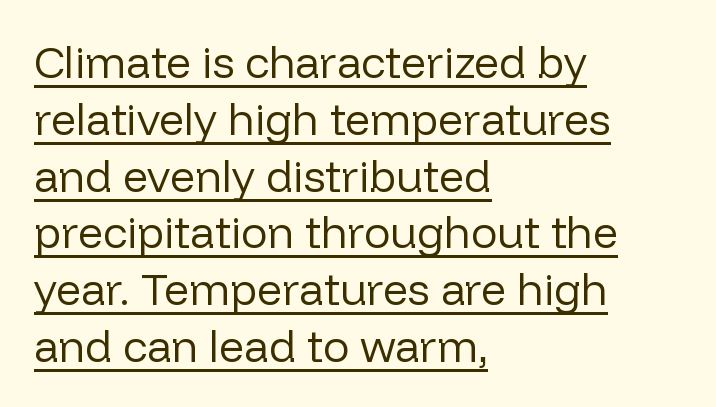
The image shows 44 px regular-weight sans-serif type, upright; set left-aligned, normal line spacing (1.29x), normal letter spacing, underlined; low stroke contrast and a medium x-height.
